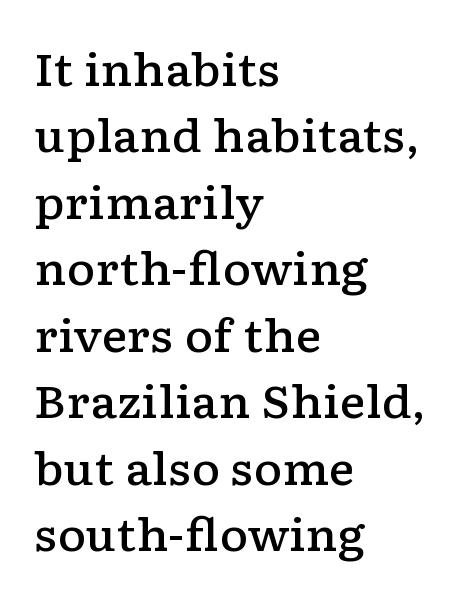
This sample keeps an unexceptional amount of space between lines. The ragged edge is on the right, which tells us the setting is flush left. Tracking value appears to be zero — textbook default spacing. Do the characters align in a grid? No, the font is proportional. Students, this is semibold: more ink than regular, less than bold. Are there feet on the stems? There are — it's a serif.
